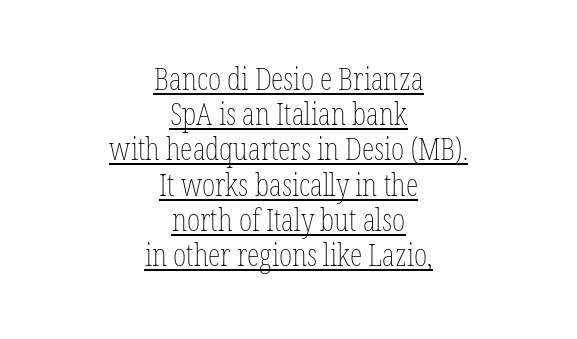
{"italic": "no", "bold": "no", "weight": "thin", "width": "condensed", "stroke_contrast": "low", "x_height": "medium", "monospaced": "no", "underline": "yes", "align": "center", "line_spacing": "tight", "line_spacing_ratio": 1.1, "letter_spacing": "normal", "letter_spacing_em": 0.0, "glyph_px": 32}
